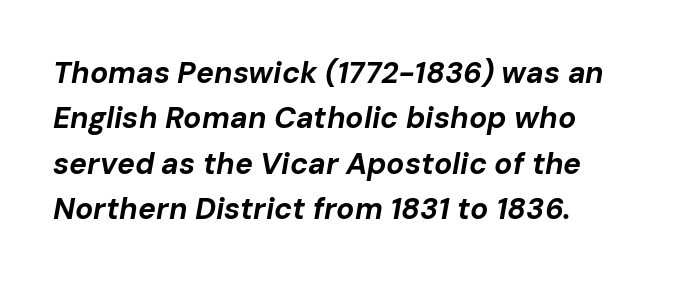
The image shows 30 px bold type, italic (leaning right); set normal line spacing (1.51x), normal letter spacing, not underlined; low stroke contrast and a medium x-height.
